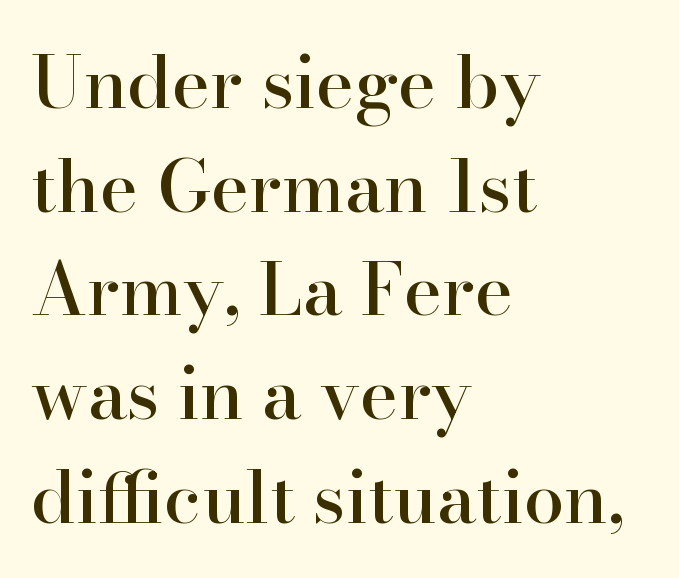
{"serif": "yes", "italic": "no", "width": "normal", "stroke_contrast": "high", "x_height": "small", "monospaced": "no", "underline": "no", "align": "left", "line_spacing": "normal", "line_spacing_ratio": 1.42, "letter_spacing": "normal", "letter_spacing_em": 0.0, "glyph_px": 73}
